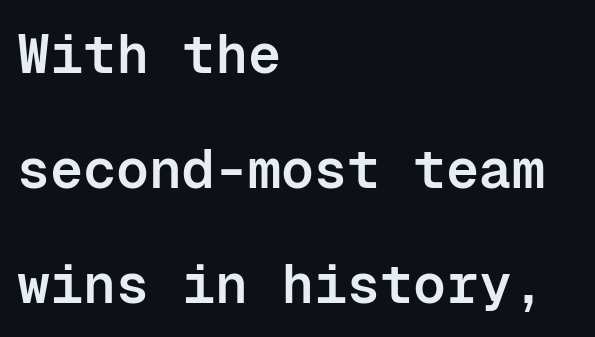
{"serif": "no", "italic": "no", "bold": "semi", "weight": "semibold", "width": "normal", "stroke_contrast": "low", "x_height": "medium", "monospaced": "yes", "underline": "no", "align": "left", "line_spacing": "loose", "line_spacing_ratio": 2.09, "letter_spacing": "normal", "letter_spacing_em": 0.0, "glyph_px": 55}
